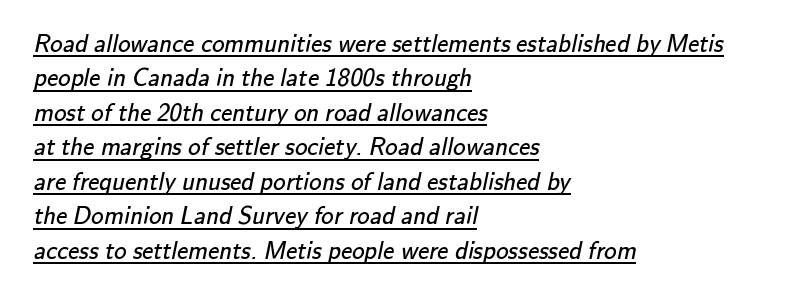
Underlined type. Line beginnings align vertically; line endings do not. Students, observe: this is what conventionally led text looks like. Weight: in the light-to-regular range.
